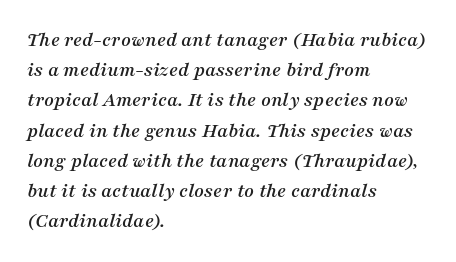
{"italic": "yes", "lean": "right", "slant_degrees": 16, "underline": "no", "align": "left", "line_spacing": "normal", "line_spacing_ratio": 1.44, "letter_spacing": "normal", "letter_spacing_em": 0.0, "glyph_px": 21}
